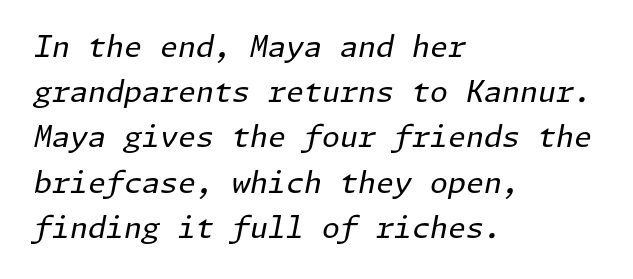
Q: Is the text bold? A: No.
Q: Is the text italic (slanted)? A: Yes, it leans right by about 11 degrees.
Q: Is the text underlined? A: No.
Q: How is the paragraph aligned? A: Left-aligned.
Q: Is the spacing between letters normal or unusually wide? A: Normal.
Q: Is the spacing between lines tight, normal or loose? A: Normal.
Q: Width (condensed, normal, or wide)? A: Normal.
Q: Stroke contrast? A: Low.
Q: x-height? A: Medium.
